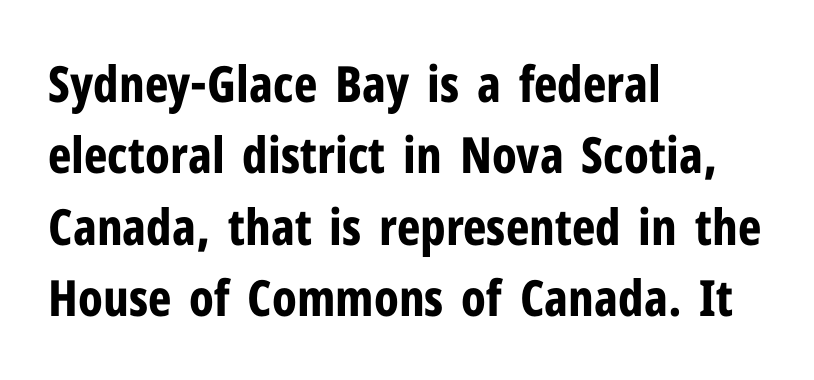
Q: Is the text bold? A: Yes.
Q: Is the text italic (slanted)? A: No, it is upright.
Q: Is the typeface a serif or a sans-serif typeface? A: Sans-serif.
Q: Is the text underlined? A: No.
Q: How is the paragraph aligned? A: Left-aligned.
Q: Is the spacing between letters normal or unusually wide? A: Normal.
Q: Is the spacing between lines tight, normal or loose? A: Normal.
Q: Width (condensed, normal, or wide)? A: Condensed.
Q: Stroke contrast? A: Low.
Q: x-height? A: Medium.
Q: Monospaced? A: No.
